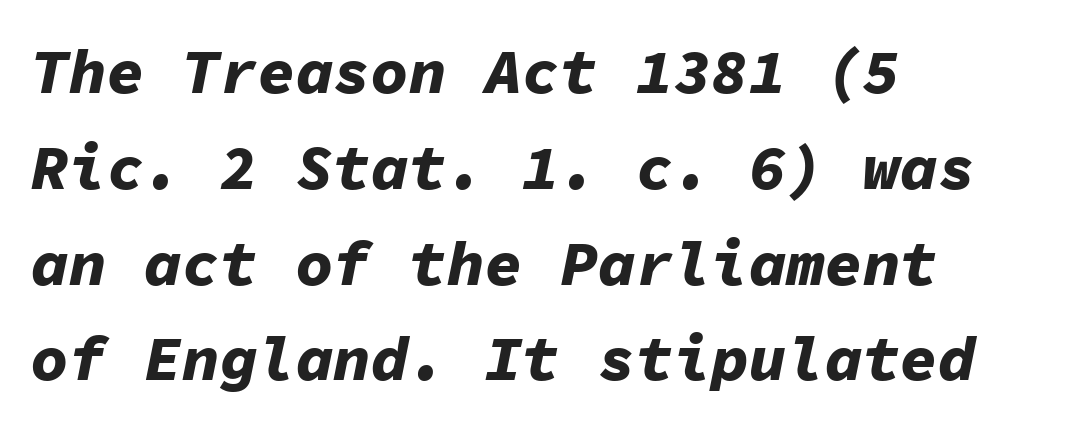
Rows of type keep a routine distance in the vertical direction. Honestly, there is no underline to notice here at all. Monospaced: the letters line up in strict vertical columns. The typesetter chose a ragged-right arrangement here. Look at the stroke-to-counter ratio: heavy, a bold.
